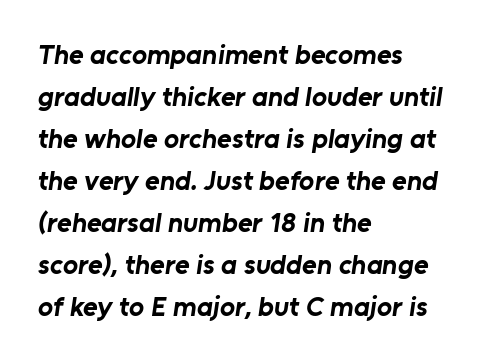
The image shows 28 px bold sans-serif type; set left-aligned, normal line spacing (1.5x), normal letter spacing, not underlined; low stroke contrast and a medium x-height.
